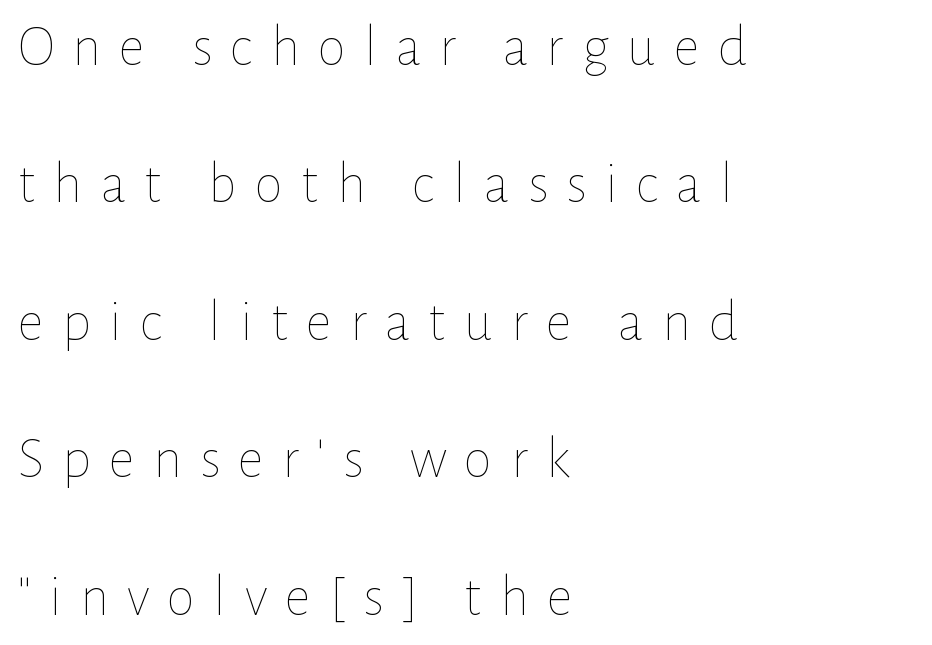
{"italic": "no", "bold": "no", "weight": "thin", "width": "normal", "stroke_contrast": "low", "x_height": "medium", "monospaced": "no", "underline": "no", "align": "left", "line_spacing": "loose", "line_spacing_ratio": 2.37, "letter_spacing": "wide", "letter_spacing_em": 0.31, "glyph_px": 58}
